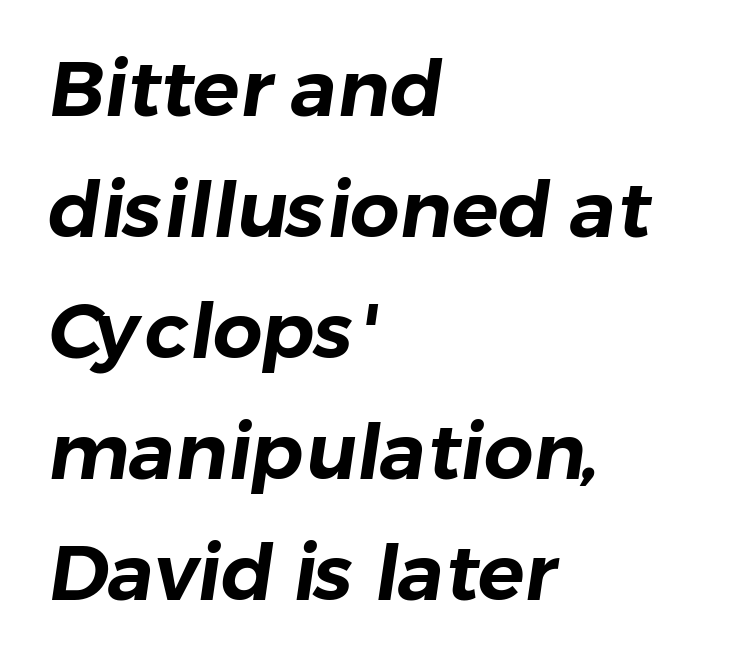
The image shows 78 px sans-serif type; set left-aligned, normal line spacing (1.55x), normal letter spacing, not underlined; low stroke contrast and a medium x-height.
